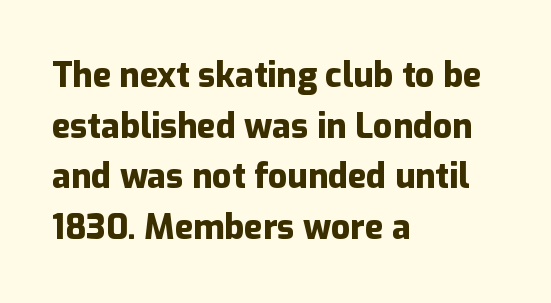
Q: Is the text bold? A: Yes.
Q: Is the text italic (slanted)? A: No, it is upright.
Q: Is the typeface a serif or a sans-serif typeface? A: Sans-serif.
Q: Is the text underlined? A: No.
Q: How is the paragraph aligned? A: Left-aligned.
Q: Is the spacing between letters normal or unusually wide? A: Normal.
Q: Is the spacing between lines tight, normal or loose? A: Normal.
Q: Width (condensed, normal, or wide)? A: Normal.
Q: Stroke contrast? A: Low.
Q: x-height? A: Medium.
Q: Monospaced? A: No.
